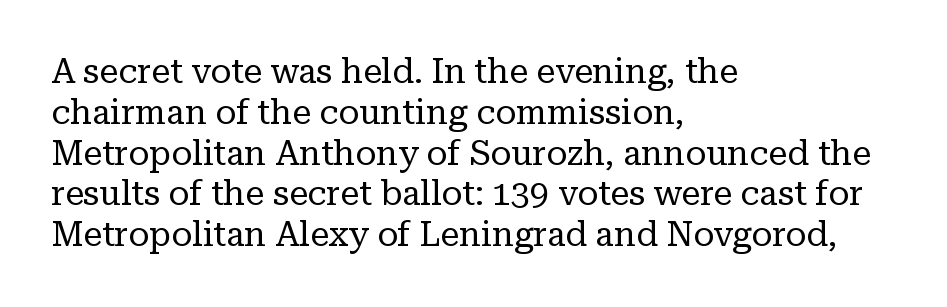
When letters stand straight like this, we call the style roman or upright. The paragraph has a hard left edge and a soft right edge. The strip under each line holds only bare page. Compared with typical body copy, the letter spacing here is the same.
